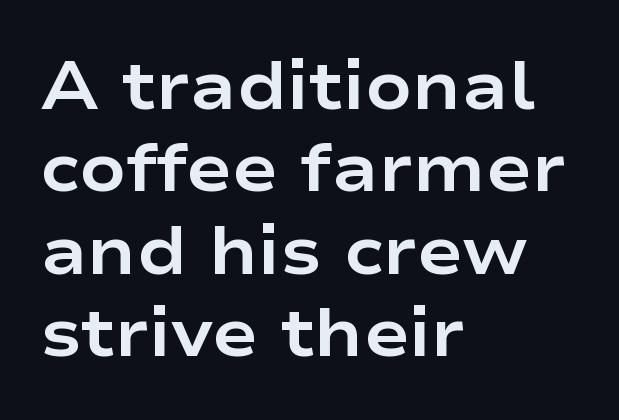
The image shows 68 px bold, wide sans-serif type, upright; set left-aligned, line spacing 1.21x, normal letter spacing, not underlined; low stroke contrast and a medium x-height.
